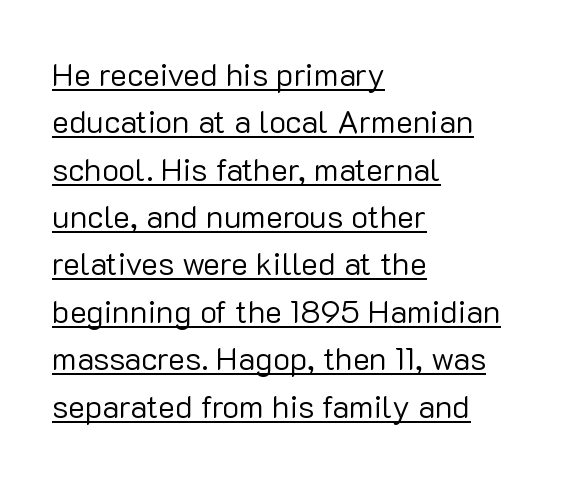
{"serif": "no", "italic": "no", "bold": "no", "weight": "regular", "width": "normal", "stroke_contrast": "low", "x_height": "medium", "monospaced": "no", "underline": "yes", "align": "left", "line_spacing": "normal", "line_spacing_ratio": 1.48, "letter_spacing": "normal", "letter_spacing_em": 0.0, "glyph_px": 32}
